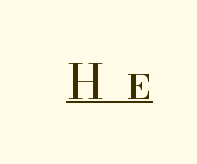
Q: Is the text bold? A: No.
Q: Is the text italic (slanted)? A: No, it is upright.
Q: Is the typeface a serif or a sans-serif typeface? A: Serif.
Q: Is the text underlined? A: Yes.
Q: Is the spacing between letters normal or unusually wide? A: Unusually wide.
Q: Width (condensed, normal, or wide)? A: Normal.
Q: Stroke contrast? A: High.
Q: x-height? A: Small.
Q: Monospaced? A: No.
